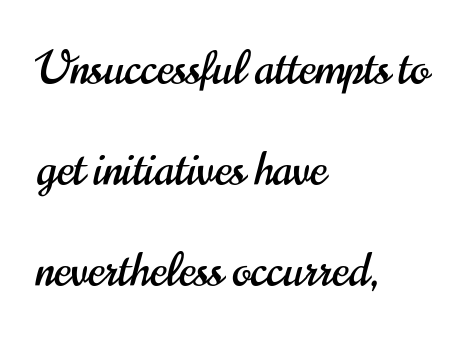
Q: Is the text italic (slanted)? A: Yes.
Q: Is the typeface a serif or a sans-serif typeface? A: Sans-serif.
Q: Is the text underlined? A: No.
Q: How is the paragraph aligned? A: Left-aligned.
Q: Is the spacing between letters normal or unusually wide? A: Normal.
Q: Is the spacing between lines tight, normal or loose? A: Loose.
Q: Width (condensed, normal, or wide)? A: Condensed.
Q: Stroke contrast? A: High.
Q: x-height? A: Small.
Q: Monospaced? A: No.
